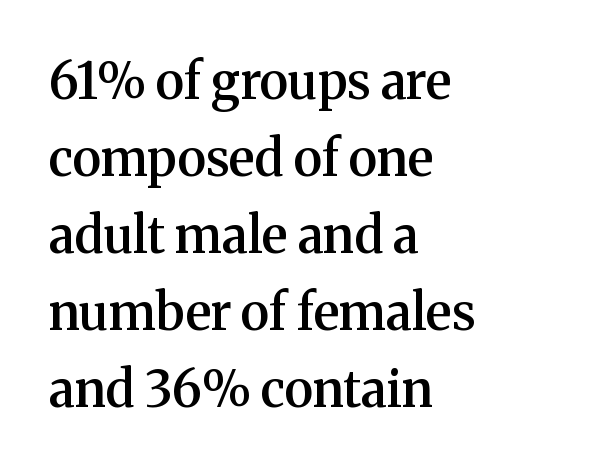
{"serif": "yes", "italic": "no", "bold": "semi", "weight": "semibold", "width": "normal", "stroke_contrast": "medium", "x_height": "medium", "monospaced": "no", "underline": "no", "align": "left", "line_spacing": "normal", "line_spacing_ratio": 1.54, "letter_spacing": "normal", "letter_spacing_em": 0.0, "glyph_px": 50}
